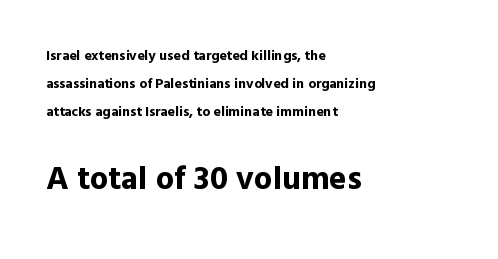
{"serif": "no", "italic": "no", "bold": "yes", "weight": "bold", "width": "normal", "x_height": "medium", "monospaced": "no", "underline": "no", "align": "left", "line_spacing": "loose", "line_spacing_ratio": 1.99, "letter_spacing": "normal", "letter_spacing_em": 0.0, "larger_block": "second", "size_ratio": 2.36, "glyph_px": 33}
